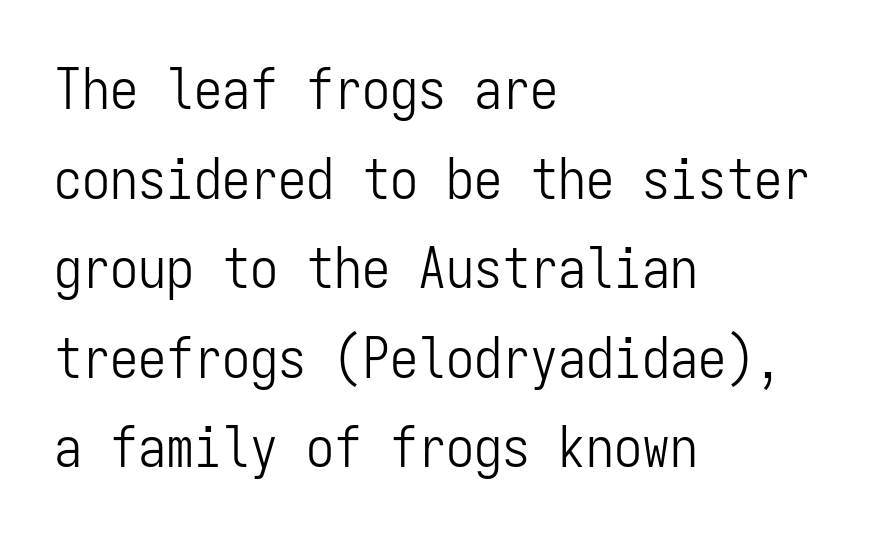
{"serif": "no", "italic": "no", "bold": "no", "weight": "light", "width": "condensed", "stroke_contrast": "low", "x_height": "medium", "monospaced": "yes", "underline": "no", "align": "left", "line_spacing": "normal", "line_spacing_ratio": 1.6, "letter_spacing": "normal", "letter_spacing_em": 0.0, "glyph_px": 56}
